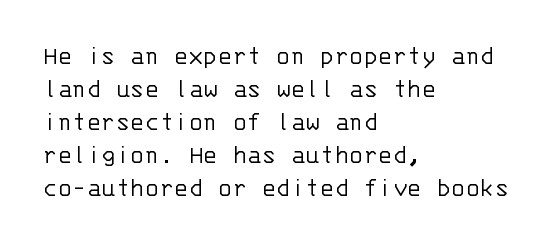
Q: Is the text bold? A: No.
Q: Is the text italic (slanted)? A: No, it is upright.
Q: Is the text underlined? A: No.
Q: How is the paragraph aligned? A: Left-aligned.
Q: Is the spacing between letters normal or unusually wide? A: Normal.
